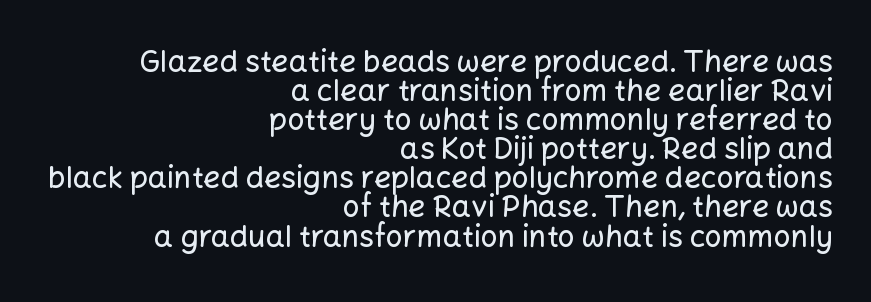
{"serif": "no", "italic": "no", "width": "normal", "stroke_contrast": "low", "x_height": "medium", "monospaced": "no", "underline": "no", "align": "right", "line_spacing": "tight", "line_spacing_ratio": 0.97, "letter_spacing": "normal", "letter_spacing_em": 0.0, "glyph_px": 30}
